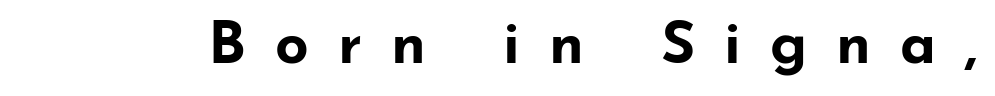
Q: Is the text bold? A: Yes.
Q: Is the text italic (slanted)? A: No, it is upright.
Q: Is the typeface a serif or a sans-serif typeface? A: Sans-serif.
Q: Is the text underlined? A: No.
Q: Is the spacing between letters normal or unusually wide? A: Unusually wide.
Q: Width (condensed, normal, or wide)? A: Wide.
Q: Stroke contrast? A: Low.
Q: x-height? A: Small.
Q: Monospaced? A: No.
